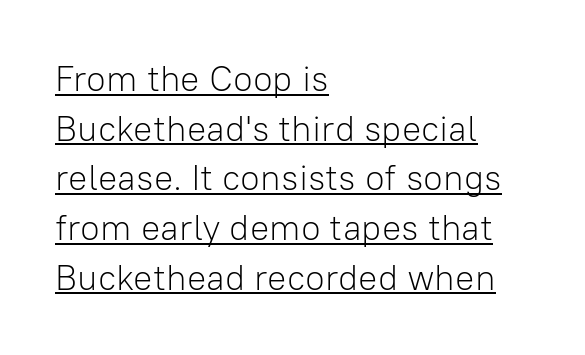
Q: Is the text bold? A: No.
Q: Is the text italic (slanted)? A: No, it is upright.
Q: Is the typeface a serif or a sans-serif typeface? A: Sans-serif.
Q: Is the text underlined? A: Yes.
Q: How is the paragraph aligned? A: Left-aligned.
Q: Is the spacing between letters normal or unusually wide? A: Normal.
Q: Is the spacing between lines tight, normal or loose? A: Normal.
Q: Width (condensed, normal, or wide)? A: Normal.
Q: Stroke contrast? A: Low.
Q: x-height? A: Medium.
Q: Monospaced? A: No.
